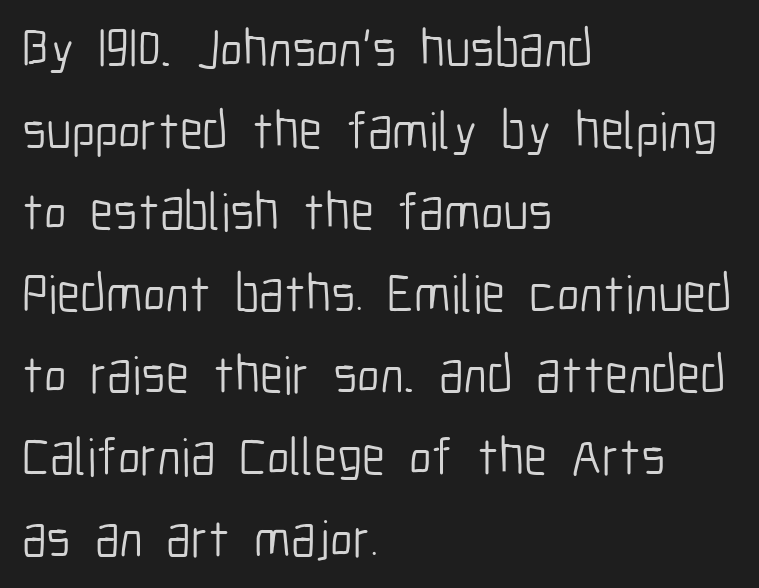
Character widths vary here, with narrow letters taking less room than wide ones. Stroke thickness stays within the range of a standard reading face or lighter. Ordinary non-slanted type is in use. The paragraph shown leans on its left margin. Compared with typical body copy, the letter spacing here is the same. How would I describe the line gaps? Plain and ordinary.
